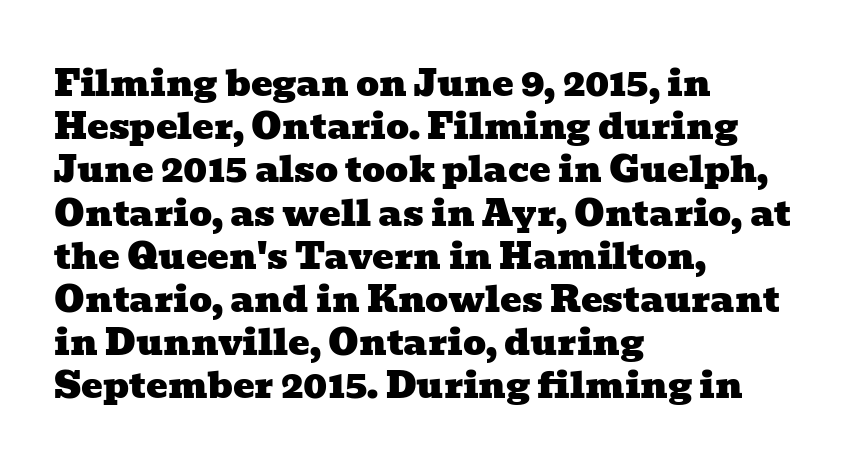
{"serif": "yes", "width": "wide", "stroke_contrast": "low", "x_height": "medium", "monospaced": "no", "underline": "no", "align": "left", "line_spacing_ratio": 1.2, "letter_spacing": "normal", "letter_spacing_em": 0.0, "glyph_px": 36}
